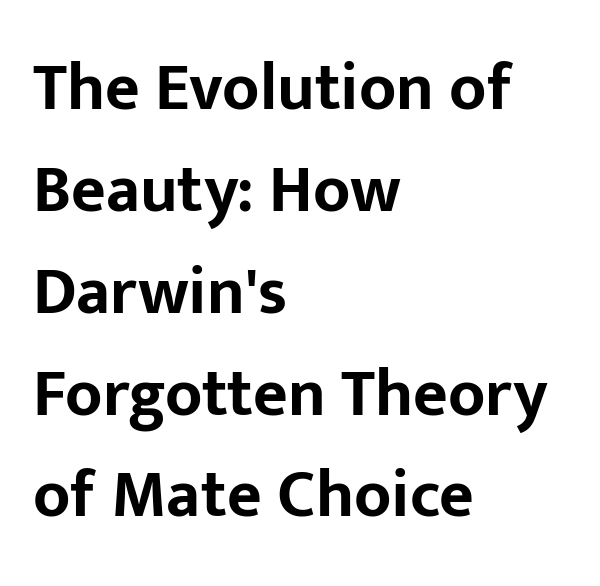
Every row of glyphs begins at an identical x-position on the left. Letters rest on an invisible, unmarked baseline. Is the type bold? Yes — the strokes are clearly thick and heavy. The passage shown is typed in a proportional face where columns would drift.
